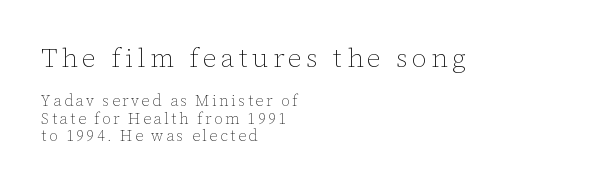
Typeset ragged right — the left edge is the straight one. This block would grow much taller if given ordinary leading; it's compressed now. If you squint, the top block still reads clearly — it's the larger of the two. Italic: no, the glyphs are upright roman.
